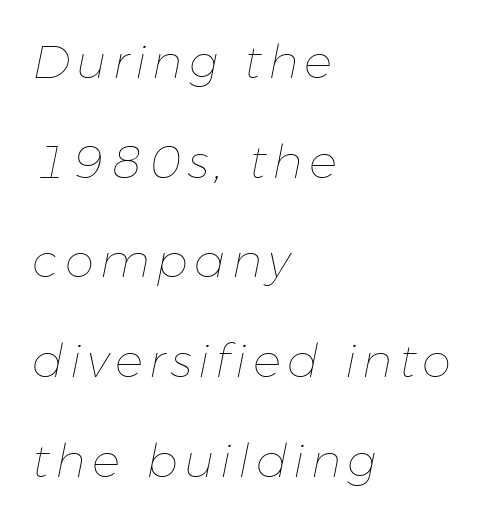
{"italic": "yes", "lean": "right", "slant_degrees": 11, "bold": "no", "weight": "thin", "width": "normal", "stroke_contrast": "low", "x_height": "medium", "monospaced": "no", "underline": "no", "align": "left", "line_spacing": "loose", "line_spacing_ratio": 2.12, "glyph_px": 47}
